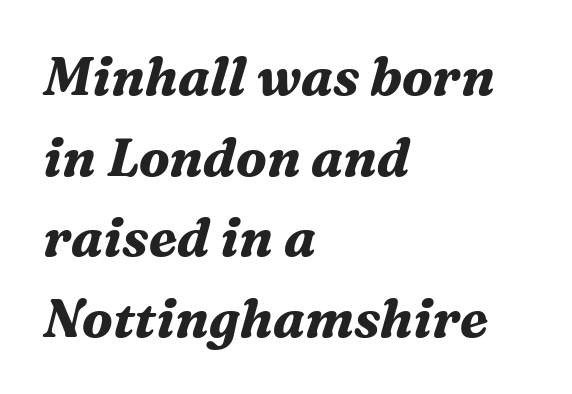
The area under the type is left untouched. Notice how the passage keeps a crisp vertical edge on the left only. The typeface chosen for these lines features serifs. The rendering keeps characters at their native spacing. The face used here has a pronounced slope to its letters. The passage shown is typed in a proportional face where columns would drift.
